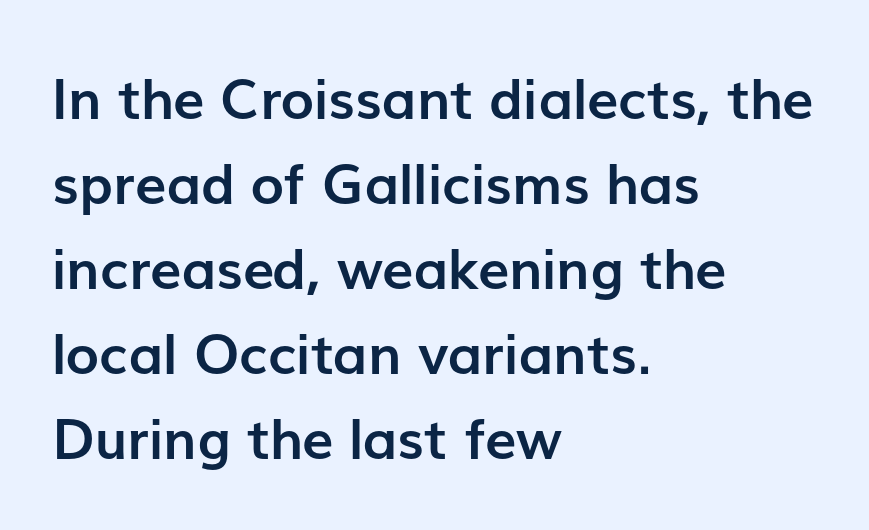
The image shows 56 px semibold sans-serif type, upright; set left-aligned, normal line spacing (1.52x), normal letter spacing, not underlined; low stroke contrast and a medium x-height.
